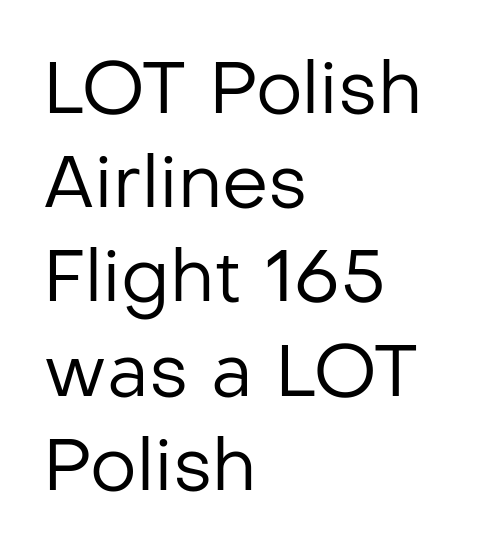
{"serif": "no", "italic": "no", "bold": "no", "weight": "regular", "width": "normal", "stroke_contrast": "low", "x_height": "medium", "monospaced": "no", "underline": "no", "align": "left", "line_spacing": "normal", "line_spacing_ratio": 1.29, "letter_spacing": "normal", "letter_spacing_em": 0.0, "glyph_px": 73}
